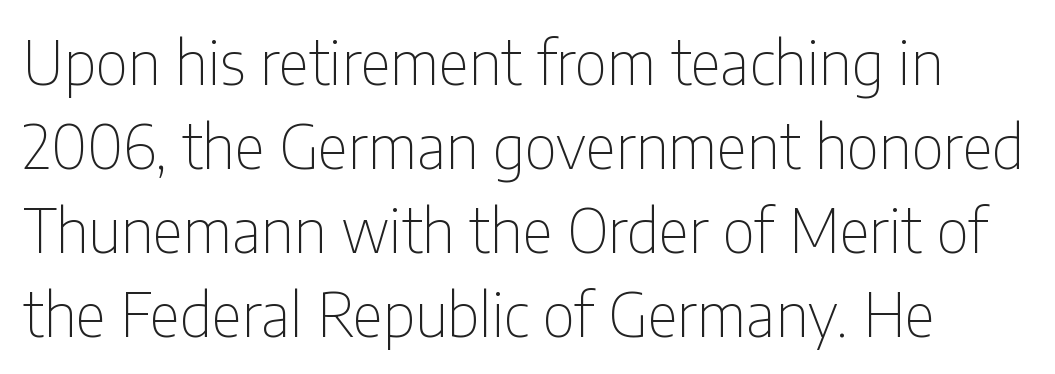
The image shows 60 px thin, condensed sans-serif type, upright; set normal line spacing (1.4x), normal letter spacing, not underlined; low stroke contrast and a medium x-height.
